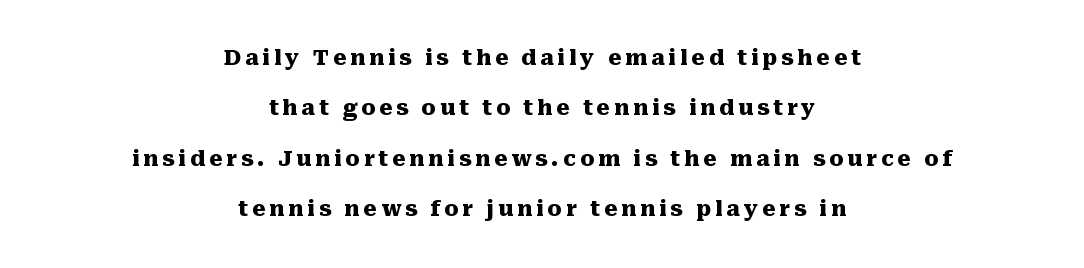
The image shows 21 px bold type, upright; set centered, loose line spacing (2.4x), not underlined.
